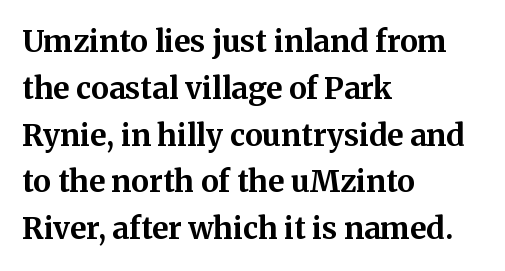
{"serif": "yes", "italic": "no", "bold": "yes", "weight": "bold", "width": "normal", "stroke_contrast": "medium", "x_height": "medium", "monospaced": "no", "underline": "no", "align": "left", "line_spacing": "normal", "line_spacing_ratio": 1.56, "letter_spacing": "normal", "letter_spacing_em": 0.0, "glyph_px": 30}
